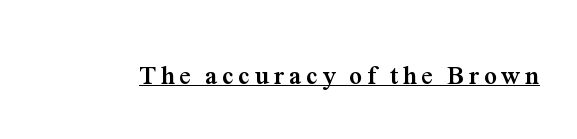
The image shows 26 px bold type, upright; set underlined.
